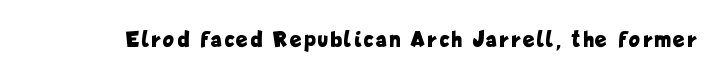
{"italic": "no", "bold": "yes", "underline": "no", "glyph_px": 23}
